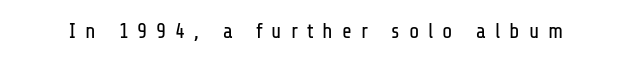
Q: Is the text bold? A: No.
Q: Is the text italic (slanted)? A: No, it is upright.
Q: Is the text underlined? A: No.
Q: Is the spacing between letters normal or unusually wide? A: Unusually wide.
